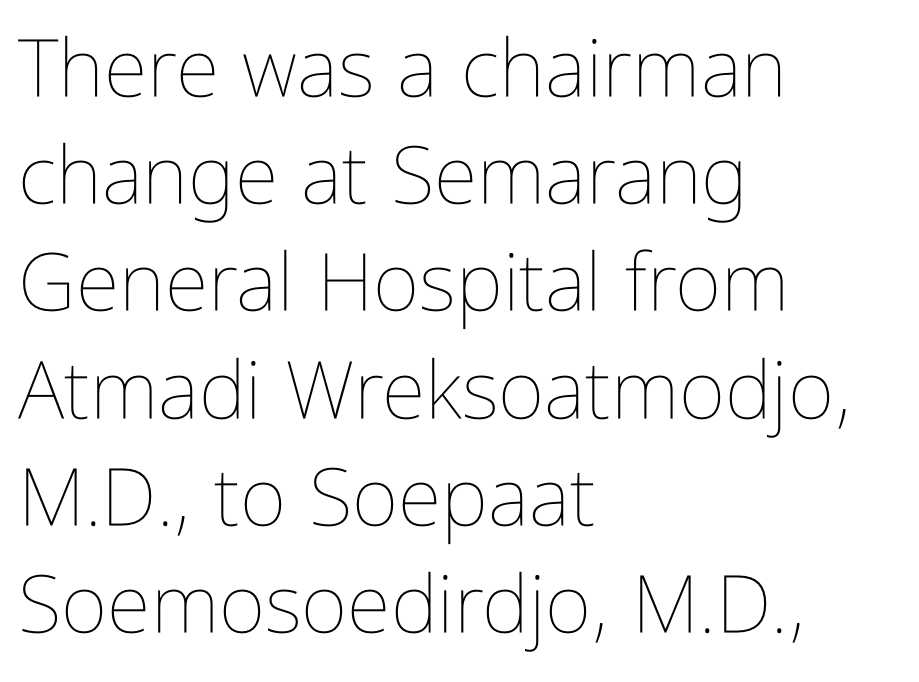
Q: Is the text bold? A: No.
Q: Is the text italic (slanted)? A: No, it is upright.
Q: Is the text underlined? A: No.
Q: How is the paragraph aligned? A: Left-aligned.
Q: Is the spacing between letters normal or unusually wide? A: Normal.
Q: Is the spacing between lines tight, normal or loose? A: Normal.
Q: Width (condensed, normal, or wide)? A: Condensed.
Q: Stroke contrast? A: Low.
Q: x-height? A: Medium.
Q: Monospaced? A: No.
